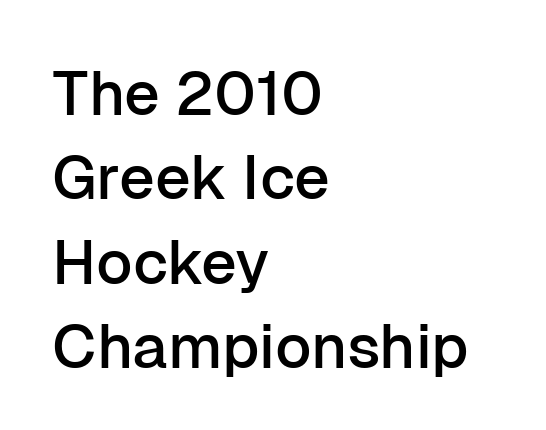
Q: Is the text italic (slanted)? A: No, it is upright.
Q: Is the typeface a serif or a sans-serif typeface? A: Sans-serif.
Q: Is the text underlined? A: No.
Q: How is the paragraph aligned? A: Left-aligned.
Q: Is the spacing between letters normal or unusually wide? A: Normal.
Q: Is the spacing between lines tight, normal or loose? A: Normal.
Q: Width (condensed, normal, or wide)? A: Normal.
Q: Stroke contrast? A: Low.
Q: x-height? A: Medium.
Q: Monospaced? A: No.
